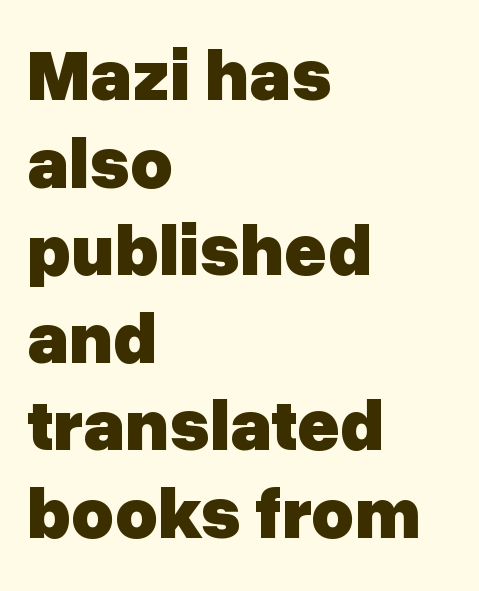
{"serif": "no", "italic": "no", "bold": "yes", "weight": "heavy", "width": "normal", "stroke_contrast": "low", "x_height": "medium", "monospaced": "no", "underline": "no", "align": "left", "line_spacing_ratio": 1.2, "letter_spacing": "normal", "letter_spacing_em": 0.0, "glyph_px": 73}
